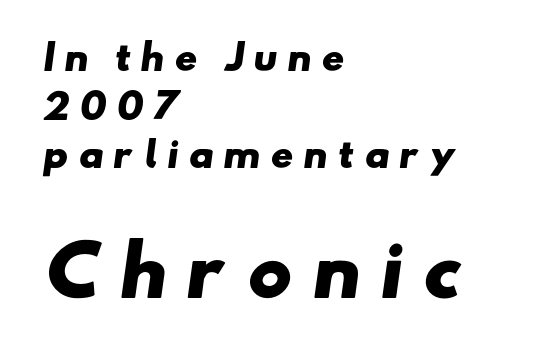
Display-style spreading of the glyphs; the letterfit is very open. Are there feet on the stems? There aren't — it's a sans. The rag falls on the right side of this text block. A full-strength bold gives these letters their thick strokes. Varying glyph widths throughout — classic text-font behaviour. Regarding leading, the lines here are spaced in the standard way.
